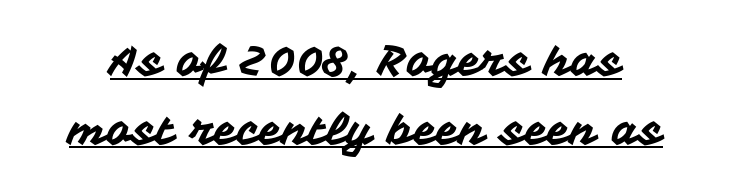
{"serif": "no", "width": "normal", "stroke_contrast": "medium", "x_height": "medium", "monospaced": "no", "underline": "yes", "line_spacing": "normal", "line_spacing_ratio": 1.64, "letter_spacing": "normal", "letter_spacing_em": 0.0, "glyph_px": 42}
